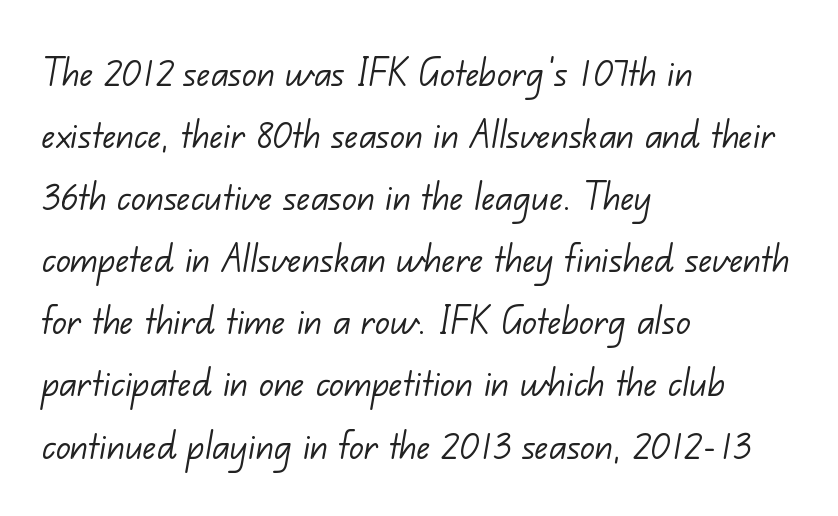
The image shows 45 px light sans-serif type; set left-aligned, normal line spacing (1.38x), normal letter spacing, not underlined; low stroke contrast and a small x-height.
